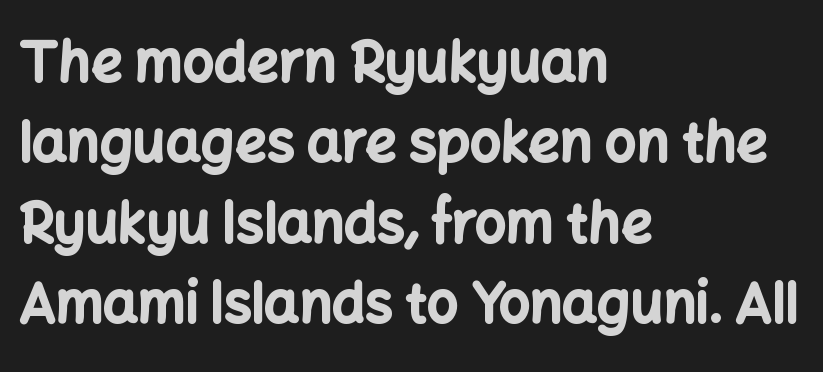
{"serif": "no", "italic": "no", "bold": "yes", "weight": "bold", "width": "normal", "stroke_contrast": "low", "x_height": "medium", "monospaced": "no", "underline": "no", "align": "left", "line_spacing": "normal", "line_spacing_ratio": 1.46, "letter_spacing": "normal", "letter_spacing_em": 0.0, "glyph_px": 55}
